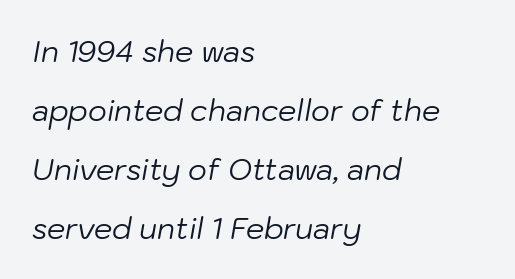
The image shows 29 px regular-weight type, italic (leaning right); set left-aligned, loose line spacing (2.03x), normal letter spacing, not underlined; low stroke contrast and a medium x-height.
